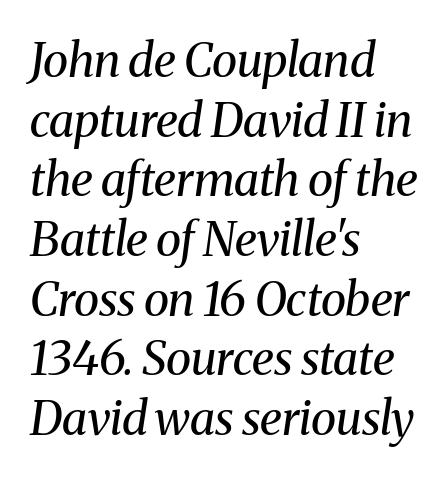
{"serif": "yes", "italic": "yes", "lean": "right", "slant_degrees": 8, "bold": "no", "weight": "regular", "width": "normal", "stroke_contrast": "medium", "x_height": "medium", "monospaced": "no", "underline": "no", "align": "left", "line_spacing": "normal", "line_spacing_ratio": 1.27, "letter_spacing": "normal", "letter_spacing_em": 0.0, "glyph_px": 47}
